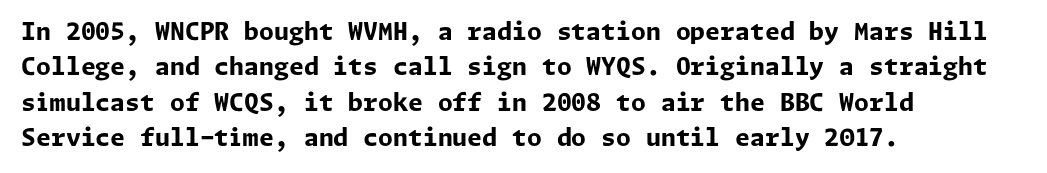
The image shows 24 px bold type, upright; set left-aligned, normal line spacing (1.47x), normal letter spacing, not underlined.
